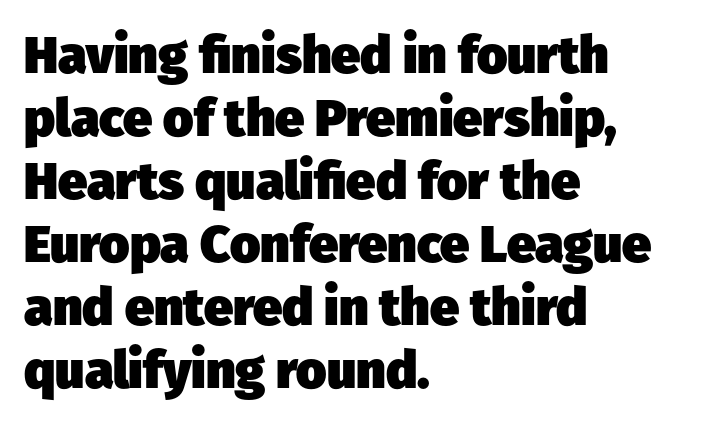
{"serif": "no", "bold": "yes", "weight": "heavy", "width": "normal", "stroke_contrast": "low", "x_height": "medium", "monospaced": "no", "underline": "no", "align": "left", "line_spacing_ratio": 1.21, "letter_spacing": "normal", "letter_spacing_em": 0.0, "glyph_px": 52}
